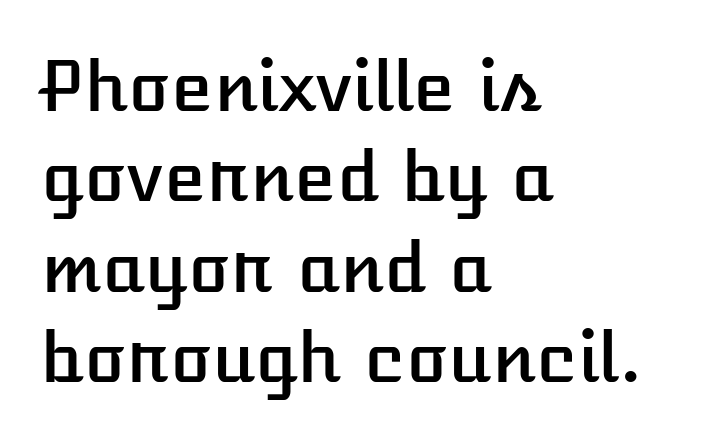
The paragraph shown leans on its left margin. Bare-footed words on every line. Letter spacing: default. Is there any slant? The stems are plumb. Note the varied advance widths — an 'i' is clearly narrower than an 'm'. The passage shown stacks its lines at a standard gap.
